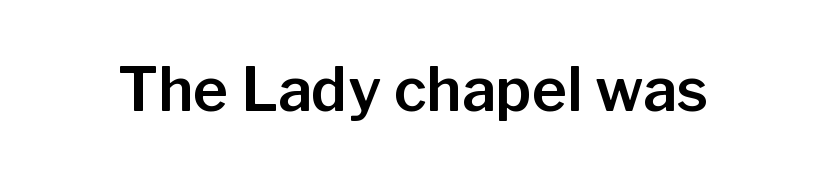
The image shows 60 px sans-serif type, upright; set normal letter spacing, not underlined; low stroke contrast and a medium x-height.
